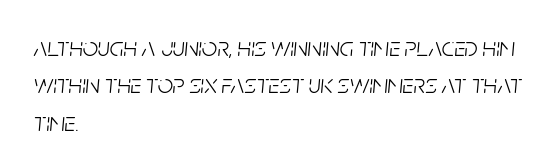
Q: Is the text bold? A: No.
Q: Is the text italic (slanted)? A: Yes, it leans right by about 5 degrees.
Q: Is the text underlined? A: No.
Q: How is the paragraph aligned? A: Left-aligned.
Q: Is the spacing between letters normal or unusually wide? A: Normal.
Q: Is the spacing between lines tight, normal or loose? A: Normal.
